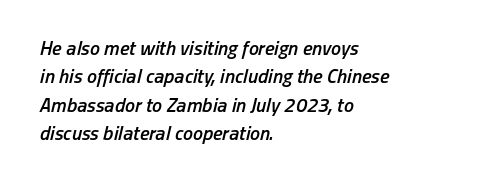
Q: Is the text bold? A: Semi-bold.
Q: Is the text italic (slanted)? A: Yes, it leans right by about 13 degrees.
Q: Is the text underlined? A: No.
Q: How is the paragraph aligned? A: Left-aligned.
Q: Is the spacing between letters normal or unusually wide? A: Normal.
Q: Is the spacing between lines tight, normal or loose? A: Normal.
